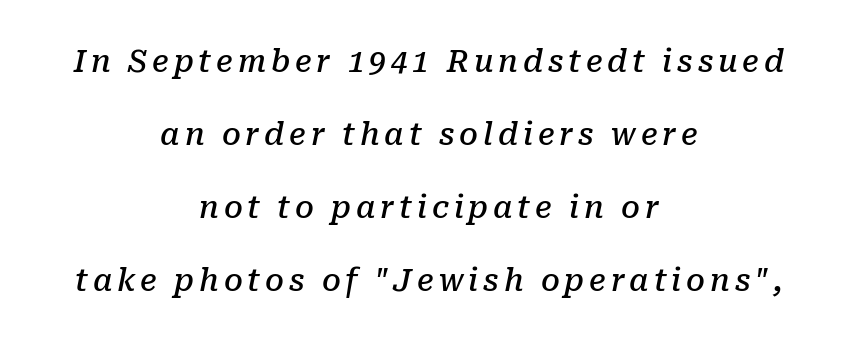
The image shows 30 px semibold serif type, italic (leaning right); set centered, loose line spacing (2.43x), not underlined; low stroke contrast and a medium x-height.
